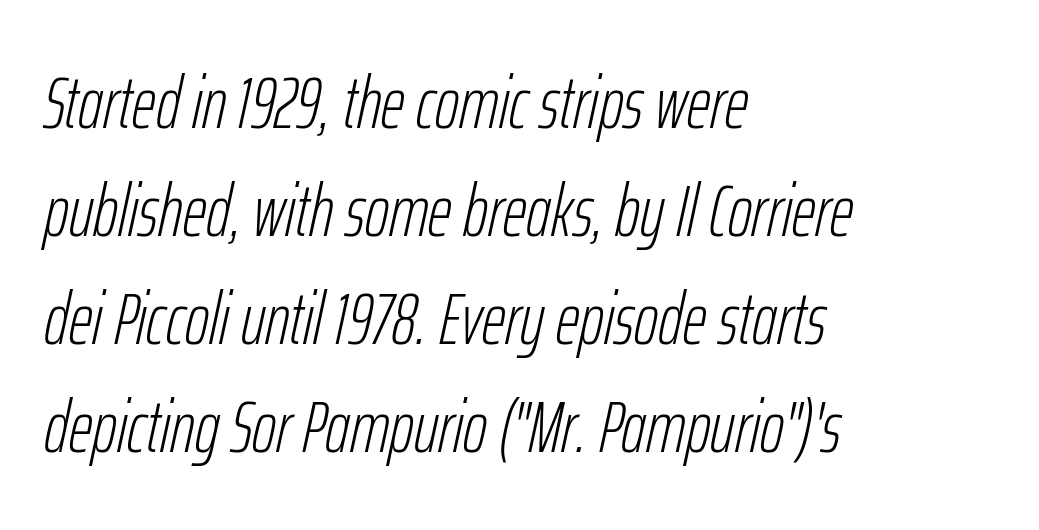
Q: Is the text bold? A: No.
Q: Is the text italic (slanted)? A: Yes, it leans right by about 12 degrees.
Q: Is the text underlined? A: No.
Q: How is the paragraph aligned? A: Left-aligned.
Q: Is the spacing between letters normal or unusually wide? A: Normal.
Q: Is the spacing between lines tight, normal or loose? A: Normal.
Q: Width (condensed, normal, or wide)? A: Condensed.
Q: Stroke contrast? A: Low.
Q: x-height? A: Medium.
Q: Monospaced? A: No.
